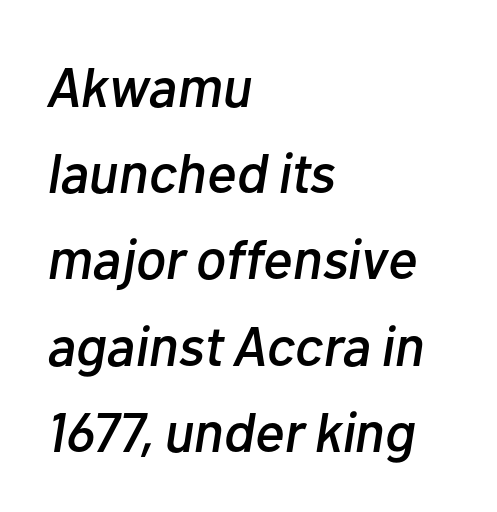
The image shows 56 px text type, italic (leaning right); set left-aligned, normal line spacing (1.54x), normal letter spacing, not underlined; low stroke contrast and a medium x-height.
